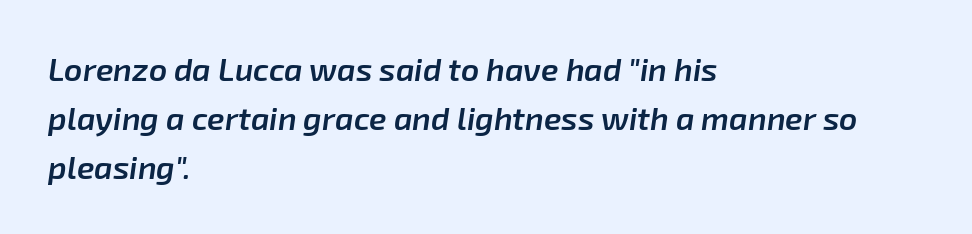
These words are printed semibold, heavier than regular yet not bold. If you measured baseline to baseline, you'd find a middling distance. Is the type slanted? Yes — the strokes lean at a clear angle. These lines are rendered in a variable-pitch font.
